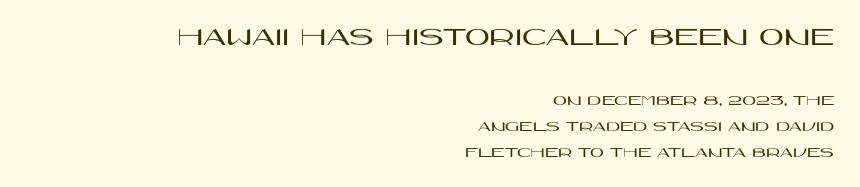
{"italic": "no", "underline": "no", "align": "right", "line_spacing_ratio": 1.73, "letter_spacing": "normal", "letter_spacing_em": 0.0, "larger_block": "first", "size_ratio": 1.8, "glyph_px": 27}
